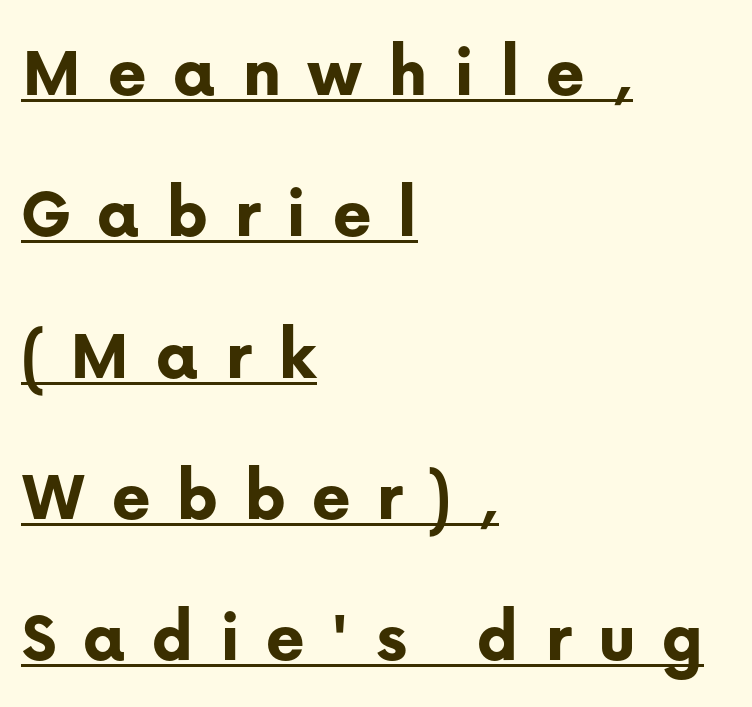
Q: Is the text bold? A: Yes.
Q: Is the text italic (slanted)? A: No, it is upright.
Q: Is the typeface a serif or a sans-serif typeface? A: Sans-serif.
Q: Is the text underlined? A: Yes.
Q: How is the paragraph aligned? A: Left-aligned.
Q: Is the spacing between letters normal or unusually wide? A: Unusually wide.
Q: Is the spacing between lines tight, normal or loose? A: Loose.
Q: Width (condensed, normal, or wide)? A: Normal.
Q: Stroke contrast? A: Low.
Q: x-height? A: Medium.
Q: Monospaced? A: No.
